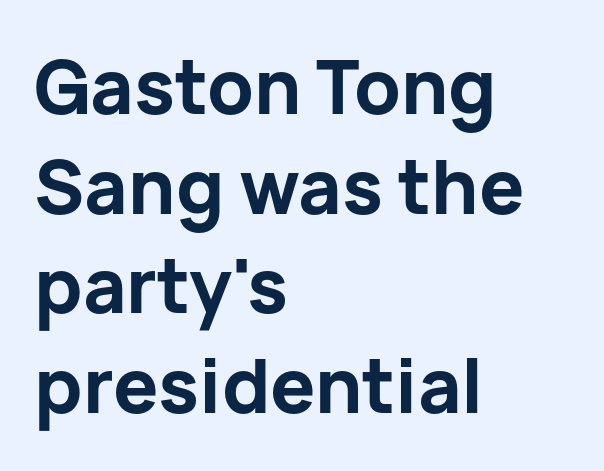
Evenly set lines give the paragraph a standard silhouette. The face used here is rendered with its standard letterfit. The letters carry no serifs — their stems end cleanly without finishing strokes. The type sits square on the baseline with zero lean.
